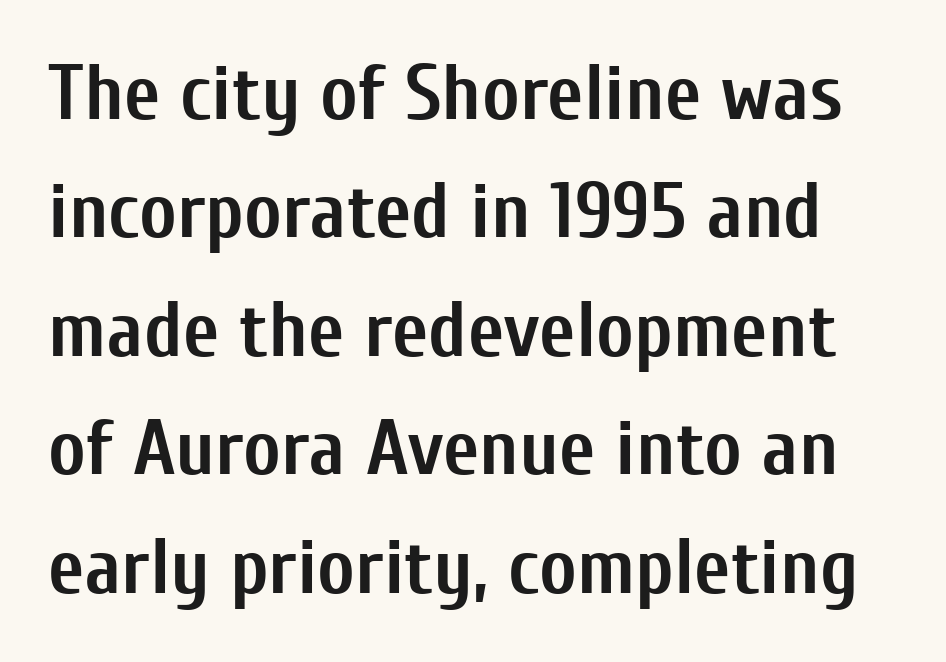
Q: Is the text bold? A: Yes.
Q: Is the text italic (slanted)? A: No, it is upright.
Q: Is the typeface a serif or a sans-serif typeface? A: Sans-serif.
Q: Is the text underlined? A: No.
Q: Is the spacing between letters normal or unusually wide? A: Normal.
Q: Is the spacing between lines tight, normal or loose? A: Normal.
Q: Width (condensed, normal, or wide)? A: Condensed.
Q: Stroke contrast? A: Low.
Q: x-height? A: Medium.
Q: Monospaced? A: No.
